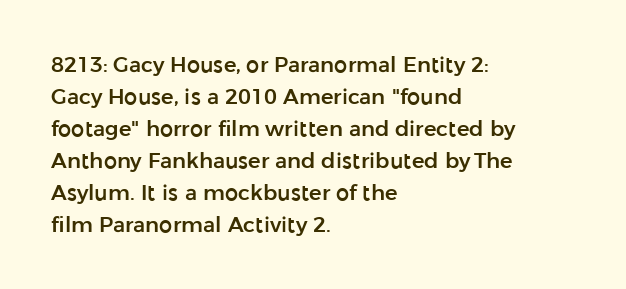
Spacing between characters is what you'd get straight out of the box. This sample is left-justified, so line endings fall wherever the words run out. Has an underline been added? It has not. Evenly set lines give the paragraph a standard silhouette. You can tell it's not italic because the verticals are truly vertical.
